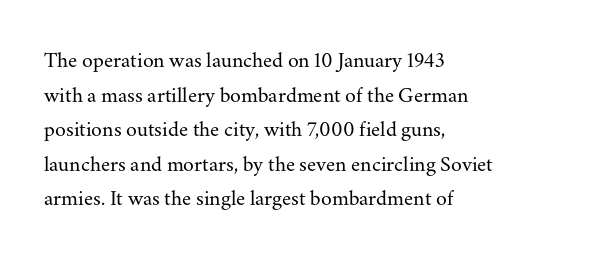
Which margin do the lines hug? The left one — the right edge is uneven. This is roman type, the default non-slanted kind. Summary of vertical rhythm: regular, with standard interline spacing. These glyphs show unthickened strokes, regular width or finer. The rendering keeps characters at their native spacing. The gap between lines stays unmarked.
